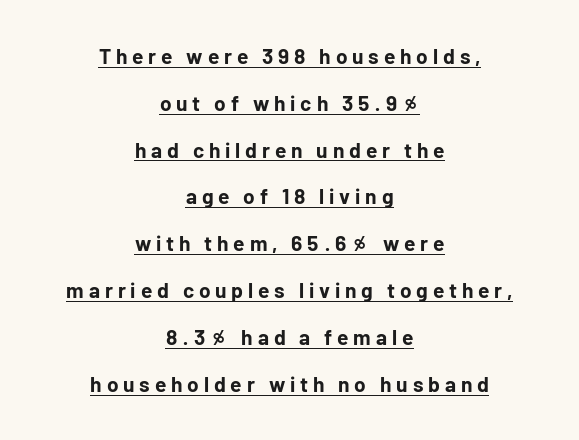
The image shows 21 px bold type, upright; set centered, loose line spacing (2.23x), unusually wide letter spacing (+0.23 em), underlined.
